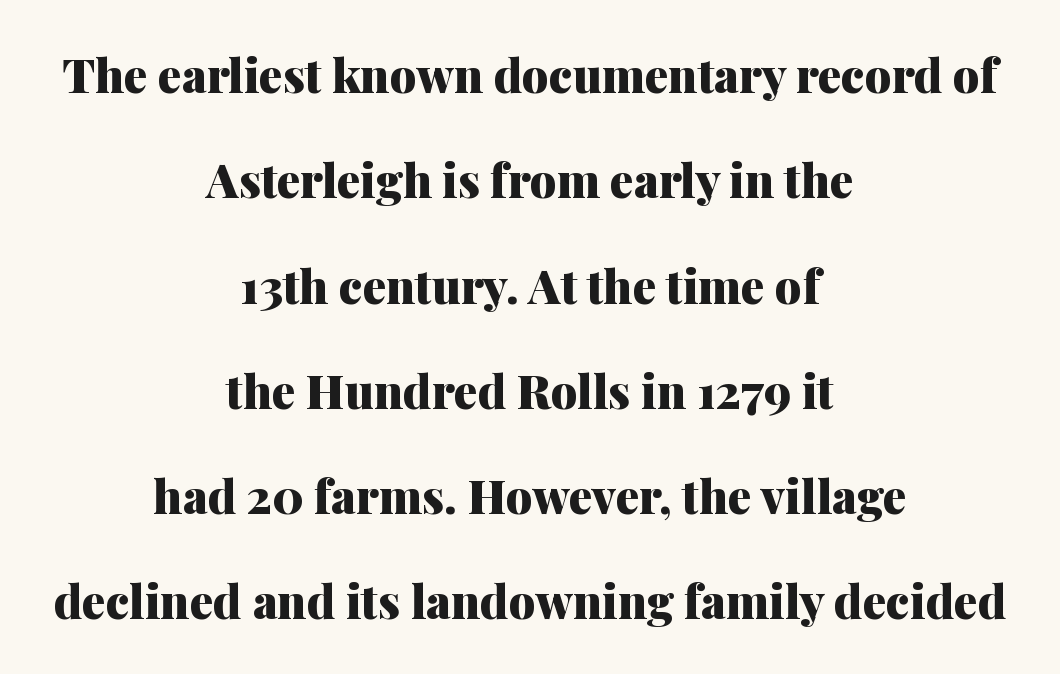
Q: Is the text bold? A: Yes.
Q: Is the text italic (slanted)? A: No, it is upright.
Q: Is the typeface a serif or a sans-serif typeface? A: Serif.
Q: Is the text underlined? A: No.
Q: How is the paragraph aligned? A: Centered.
Q: Is the spacing between letters normal or unusually wide? A: Normal.
Q: Is the spacing between lines tight, normal or loose? A: Loose.
Q: Width (condensed, normal, or wide)? A: Normal.
Q: Stroke contrast? A: Medium.
Q: x-height? A: Medium.
Q: Monospaced? A: No.
